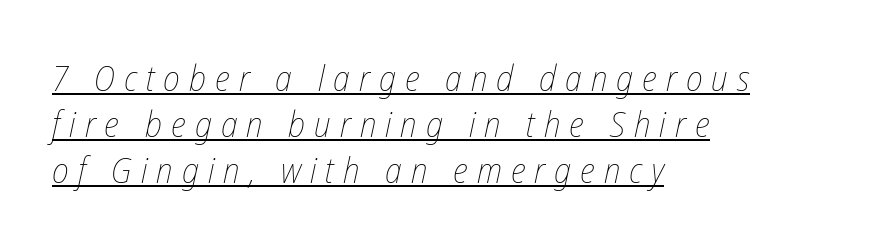
{"italic": "yes", "lean": "right", "slant_degrees": 12, "bold": "no", "weight": "thin", "width": "condensed", "stroke_contrast": "low", "x_height": "medium", "monospaced": "no", "underline": "yes", "align": "left", "line_spacing": "normal", "line_spacing_ratio": 1.28, "letter_spacing": "wide", "letter_spacing_em": 0.25, "glyph_px": 36}
